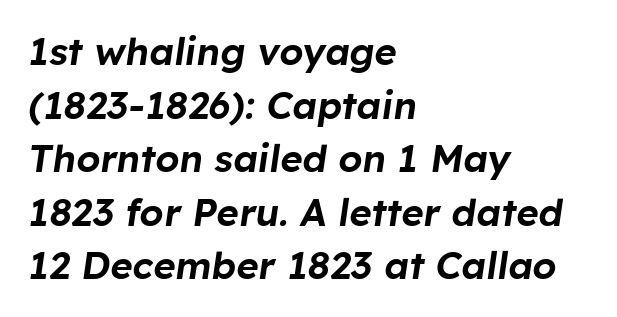
Q: Is the text italic (slanted)? A: Yes, it leans right by about 8 degrees.
Q: Is the text underlined? A: No.
Q: How is the paragraph aligned? A: Left-aligned.
Q: Is the spacing between letters normal or unusually wide? A: Normal.
Q: Is the spacing between lines tight, normal or loose? A: Normal.
Q: Width (condensed, normal, or wide)? A: Normal.
Q: Stroke contrast? A: Low.
Q: x-height? A: Medium.
Q: Monospaced? A: No.
